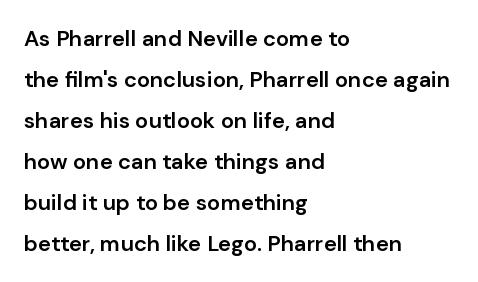
The words here are not underlined. On the weight axis this lands at semibold, roughly 600. Look at the tracking — it's just the regular setting, nothing added. Style check: upright. Casual observation: everything's shoved over to the left.
